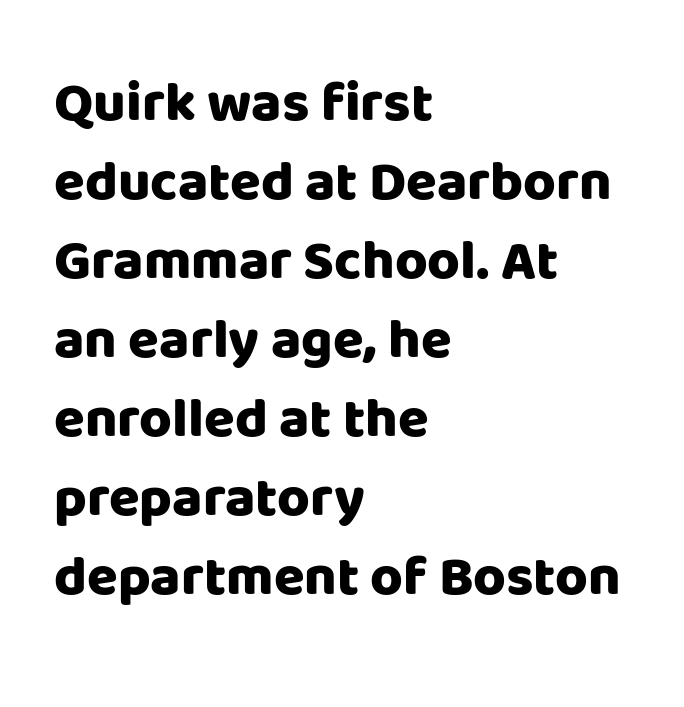
The image shows 56 px heavy sans-serif type, upright; set left-aligned, normal line spacing (1.41x), normal letter spacing, not underlined; low stroke contrast and a large x-height.
